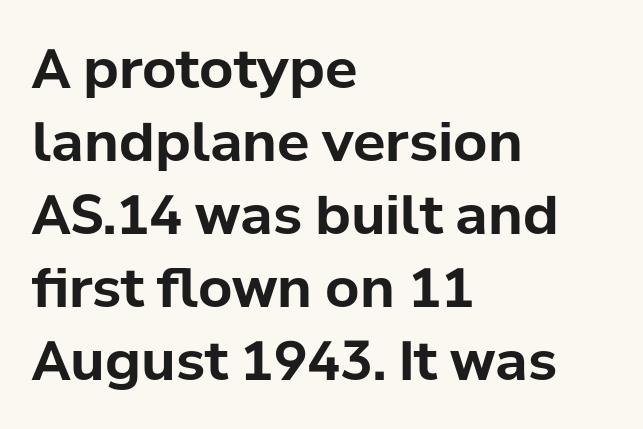
The image shows 54 px bold sans-serif type, upright; set left-aligned, normal line spacing (1.35x), normal letter spacing, not underlined; low stroke contrast and a medium x-height.
